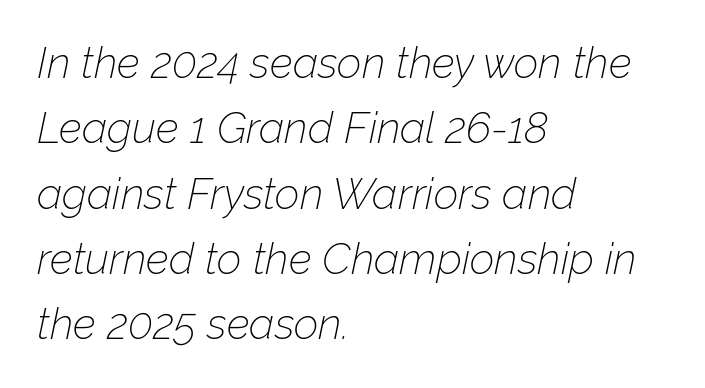
{"italic": "yes", "lean": "right", "slant_degrees": 12, "bold": "no", "weight": "thin", "width": "normal", "stroke_contrast": "low", "x_height": "medium", "monospaced": "no", "underline": "no", "align": "left", "line_spacing": "normal", "line_spacing_ratio": 1.52, "letter_spacing": "normal", "letter_spacing_em": 0.0, "glyph_px": 43}
